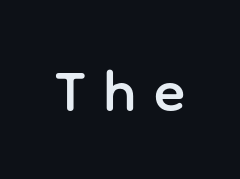
Q: Is the text italic (slanted)? A: No, it is upright.
Q: Is the typeface a serif or a sans-serif typeface? A: Sans-serif.
Q: Is the text underlined? A: No.
Q: Is the spacing between letters normal or unusually wide? A: Unusually wide.
Q: Width (condensed, normal, or wide)? A: Normal.
Q: Stroke contrast? A: Low.
Q: x-height? A: Medium.
Q: Monospaced? A: No.
